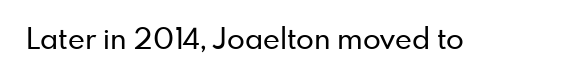
{"serif": "no", "italic": "no", "width": "normal", "stroke_contrast": "low", "x_height": "small", "monospaced": "no", "underline": "no", "letter_spacing": "normal", "letter_spacing_em": 0.0, "glyph_px": 29}
